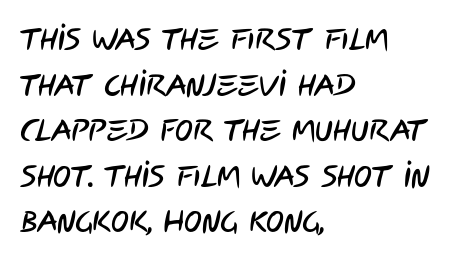
Q: Is the typeface a serif or a sans-serif typeface? A: Sans-serif.
Q: Is the text underlined? A: No.
Q: How is the paragraph aligned? A: Left-aligned.
Q: Is the spacing between letters normal or unusually wide? A: Normal.
Q: Is the spacing between lines tight, normal or loose? A: Normal.
Q: Width (condensed, normal, or wide)? A: Condensed.
Q: Stroke contrast? A: Low.
Q: x-height? A: Large.
Q: Monospaced? A: No.
